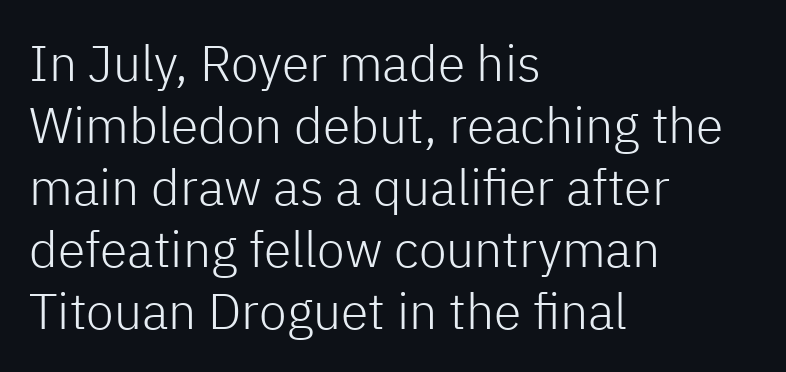
{"serif": "no", "italic": "no", "bold": "no", "weight": "light", "width": "normal", "stroke_contrast": "low", "x_height": "medium", "monospaced": "no", "underline": "no", "align": "left", "line_spacing_ratio": 1.24, "letter_spacing": "normal", "letter_spacing_em": 0.0, "glyph_px": 50}
